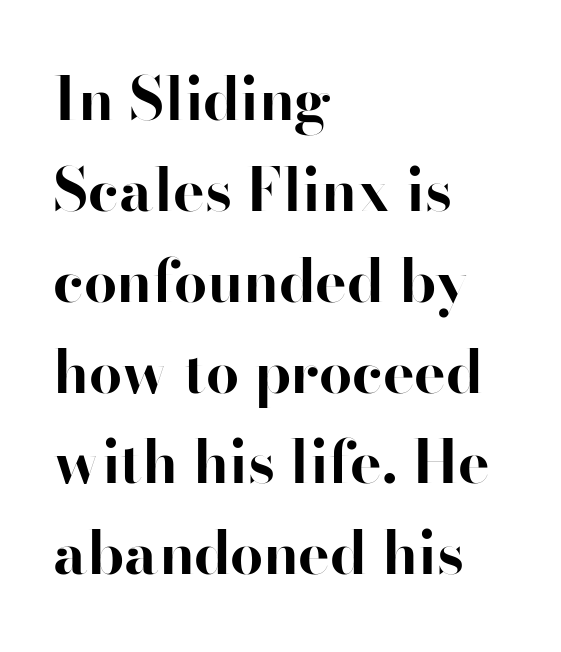
{"serif": "no", "italic": "no", "bold": "yes", "weight": "bold", "width": "normal", "stroke_contrast": "high", "x_height": "small", "monospaced": "no", "underline": "no", "align": "left", "line_spacing": "normal", "line_spacing_ratio": 1.54, "letter_spacing": "normal", "letter_spacing_em": 0.0, "glyph_px": 59}
